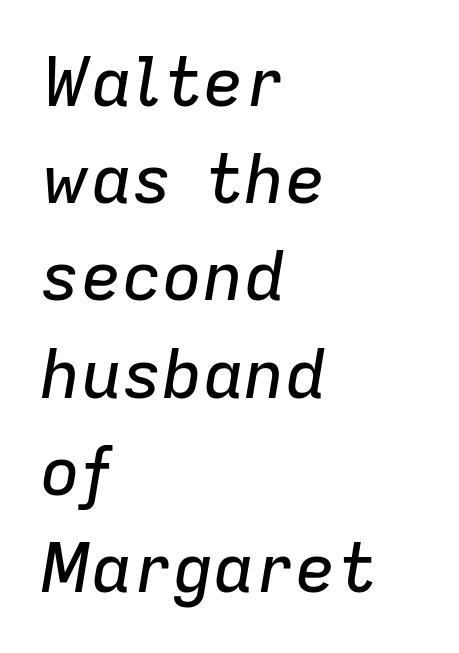
Q: Is the text italic (slanted)? A: Yes, it leans right by about 9 degrees.
Q: Is the text underlined? A: No.
Q: How is the paragraph aligned? A: Left-aligned.
Q: Is the spacing between letters normal or unusually wide? A: Normal.
Q: Is the spacing between lines tight, normal or loose? A: Normal.
Q: Width (condensed, normal, or wide)? A: Normal.
Q: Stroke contrast? A: Low.
Q: x-height? A: Medium.
Q: Monospaced? A: No.
